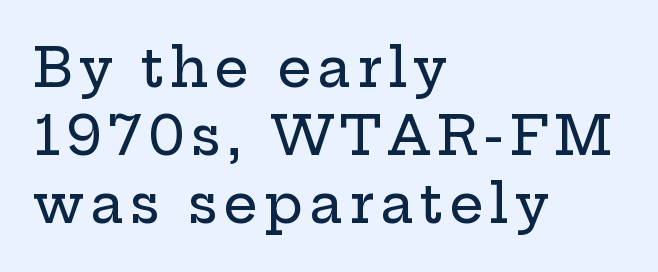
Q: Is the text italic (slanted)? A: No, it is upright.
Q: Is the typeface a serif or a sans-serif typeface? A: Serif.
Q: Is the text underlined? A: No.
Q: How is the paragraph aligned? A: Left-aligned.
Q: Is the spacing between lines tight, normal or loose? A: Normal.
Q: Width (condensed, normal, or wide)? A: Wide.
Q: Stroke contrast? A: Low.
Q: x-height? A: Medium.
Q: Monospaced? A: No.
